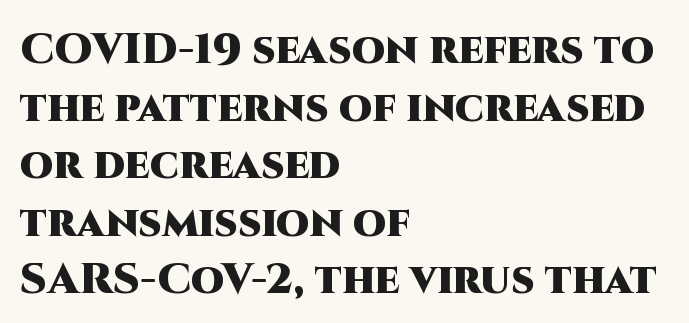
{"serif": "no", "italic": "no", "bold": "yes", "weight": "heavy", "width": "normal", "stroke_contrast": "high", "x_height": "large", "monospaced": "no", "underline": "no", "align": "left", "line_spacing": "normal", "line_spacing_ratio": 1.34, "letter_spacing": "normal", "letter_spacing_em": 0.0, "glyph_px": 43}
